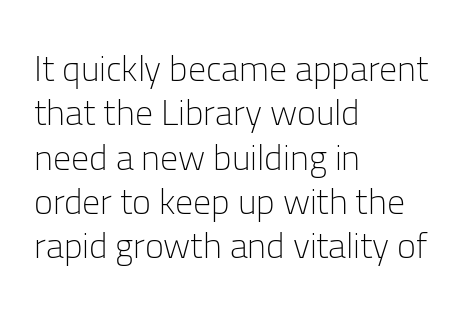
The image shows 36 px light sans-serif type, upright; set left-aligned, line spacing 1.23x, normal letter spacing, not underlined; low stroke contrast and a medium x-height.
